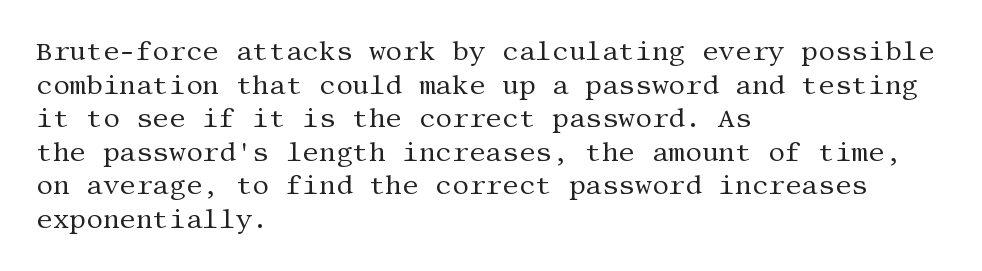
Interline gaps are of average width in this sample. In terms of posture, this sample is upright. Teacher's note: observe the even left margin — that is flush-left alignment. The cut favours lightness, reaching ordinary text weight at its darkest.
